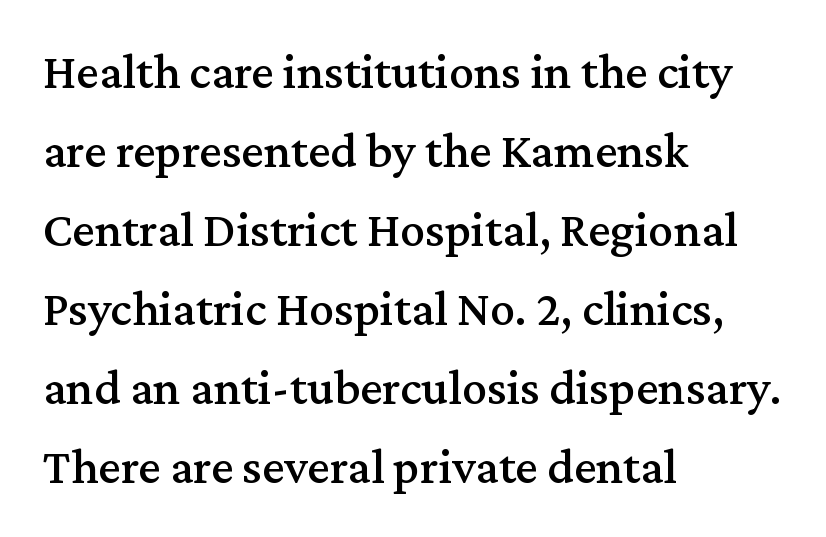
{"serif": "yes", "italic": "no", "width": "normal", "stroke_contrast": "medium", "x_height": "medium", "monospaced": "no", "underline": "no", "align": "left", "line_spacing": "normal", "line_spacing_ratio": 1.58, "letter_spacing": "normal", "letter_spacing_em": 0.0, "glyph_px": 50}
